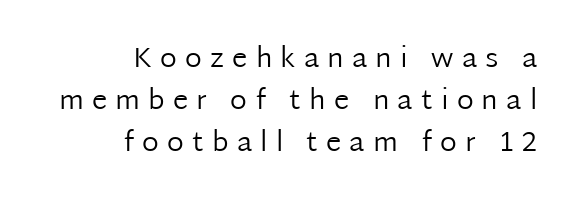
In CSS terms this would be text-align: right. Check under the words: just untouched page. Proportional: the letters do not fall into vertical columns. Caption: expanded tracking, letters set apart.
